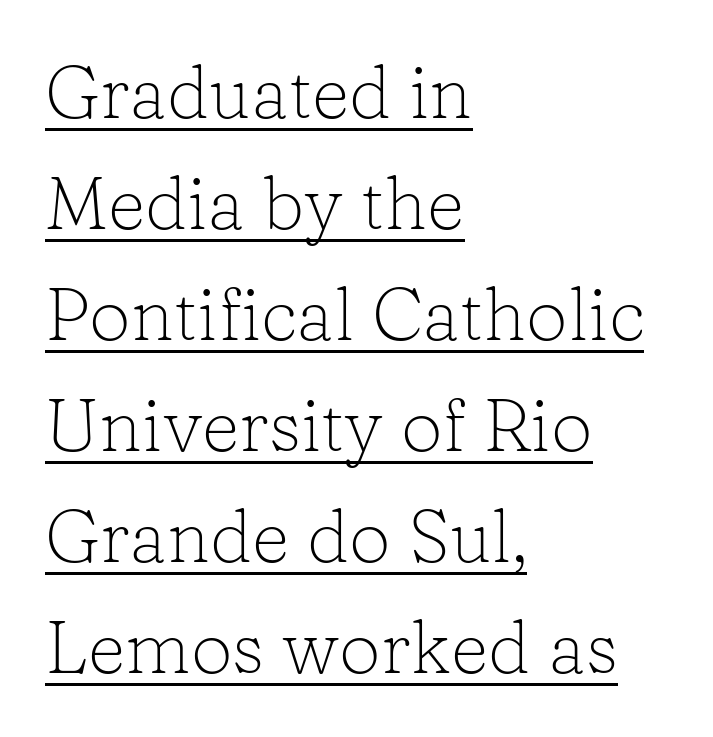
Stroke thickness stays within the range of a standard reading face or lighter. The lines are quadded left. Proportional: the letters do not fall into vertical columns. Does extra space separate the letters? No, they use regular spacing. Honestly, the row spacing looks completely unremarkable. Yep, those are serifs on the letters.
